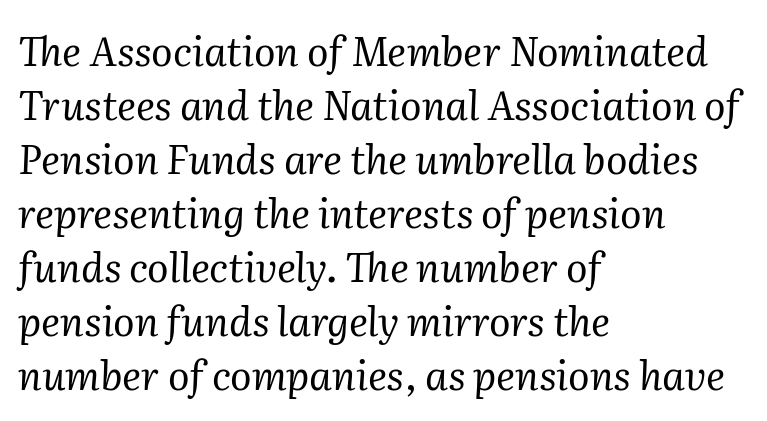
Here the designer chose a conventional face with non-uniform glyph widths. Every character sits at an angle, as italics do. Leading: standard. The characters display serif detailing at their extremities. The rendering anchors every line to the left-hand side. The strokes carry an ordinary text weight at most.
